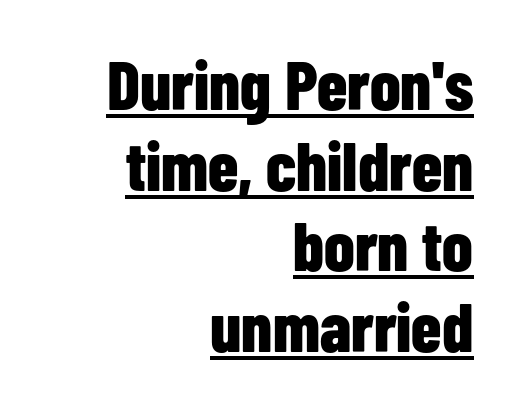
Q: Is the text bold? A: Yes.
Q: Is the text italic (slanted)? A: No, it is upright.
Q: Is the typeface a serif or a sans-serif typeface? A: Sans-serif.
Q: Is the text underlined? A: Yes.
Q: How is the paragraph aligned? A: Right-aligned.
Q: Is the spacing between letters normal or unusually wide? A: Normal.
Q: Width (condensed, normal, or wide)? A: Condensed.
Q: Stroke contrast? A: Low.
Q: x-height? A: Medium.
Q: Monospaced? A: No.
